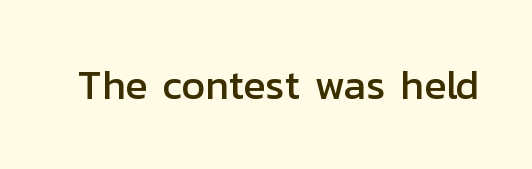
The image shows 41 px sans-serif type, upright; set normal letter spacing, not underlined; low stroke contrast and a medium x-height.
